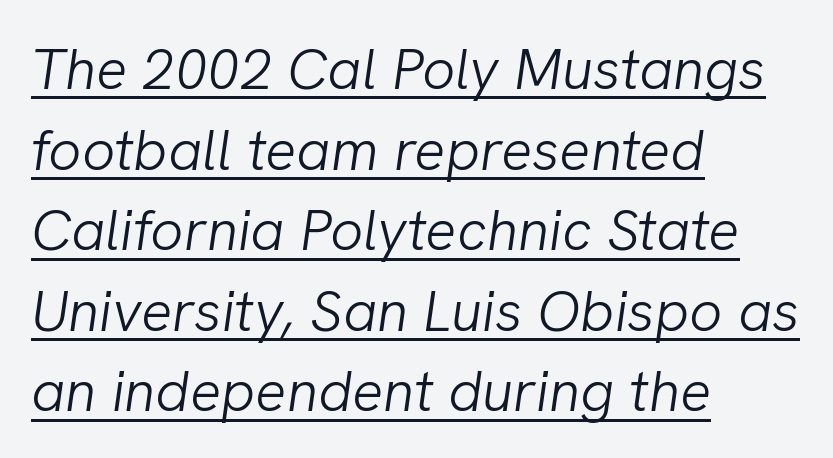
This is oblique type, the kind used for emphasis or titles. Think of a printed novel: that variable character pitch is what you see here. Teacher's note: observe the even left margin — that is flush-left alignment. Caption: face not bold, strokes unweighted. The typesetter has applied underlining to the passage shown.
